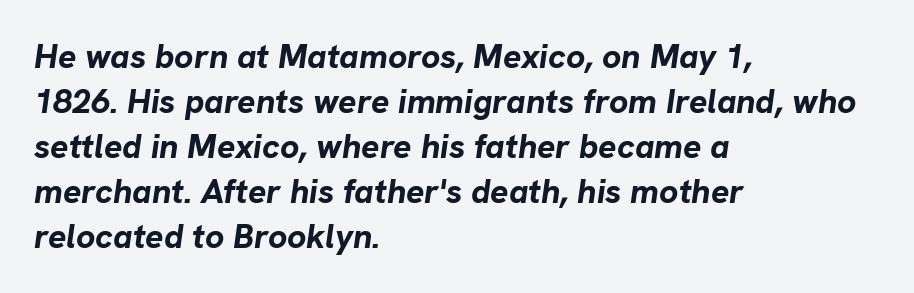
There is no visible air inserted between adjacent glyphs. The zone under the glyphs is completely vacant. The glyphs look as if they've been sheared to an angle. The space between consecutive lines is moderate. This sample has the flowing, uneven cadence of proportional lettering. Heft: maximum for text — a bold.
